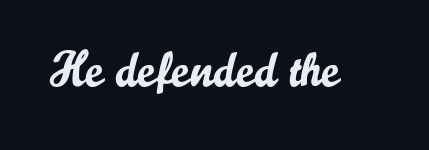
{"serif": "no", "width": "normal", "stroke_contrast": "low", "x_height": "small", "monospaced": "no", "underline": "no", "letter_spacing": "normal", "letter_spacing_em": 0.0, "glyph_px": 49}
